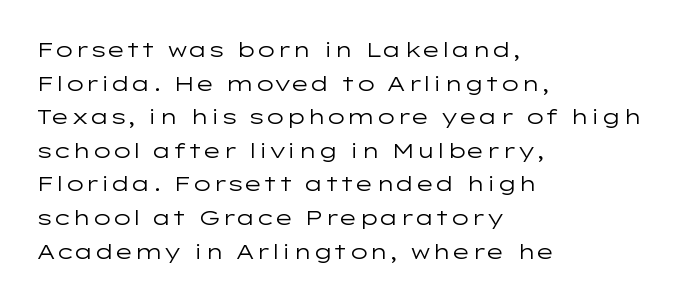
{"italic": "no", "bold": "no", "underline": "no", "align": "left", "line_spacing": "normal", "line_spacing_ratio": 1.6, "letter_spacing": "normal", "letter_spacing_em": 0.0, "glyph_px": 21}
